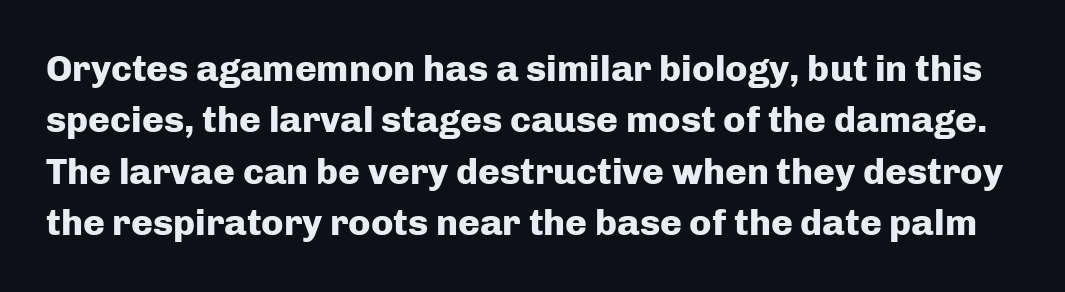
Serif or sans? Sans — the stroke terminals are bare. These lines are rendered in a variable-pitch font. A typesetter would call this zero additional tracking. What weight is shown? A full bold with thick strokes. Has an underline been added? It has not. This is the regular roman posture of the typeface.
